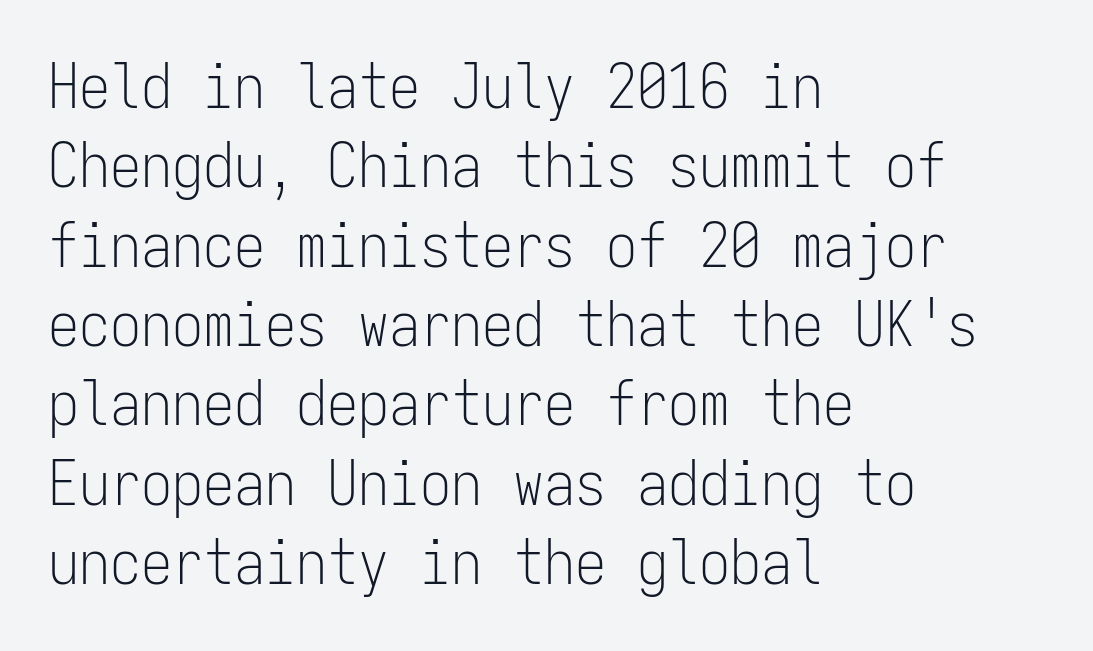
The rendering anchors every line to the left-hand side. Summary of vertical rhythm: regular, with standard interline spacing. How are the letters spaced? Ordinarily, with no added tracking. Stems and bowls with no extra thickness — not bold. This rendering employs a face without finishing strokes, i.e., a sans-serif.
